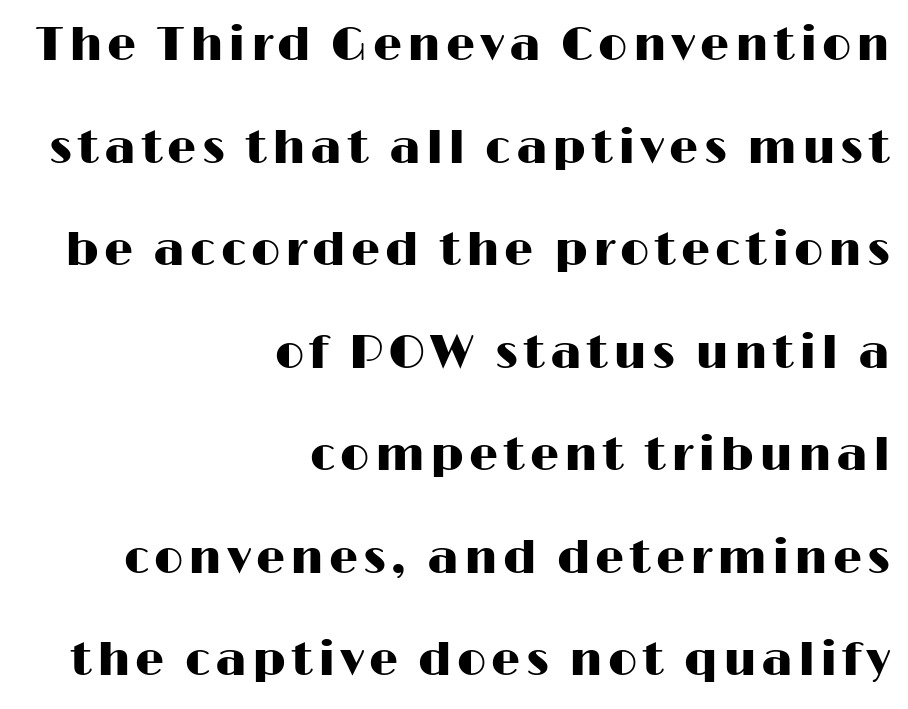
Q: Is the text italic (slanted)? A: No, it is upright.
Q: Is the typeface a serif or a sans-serif typeface? A: Sans-serif.
Q: Is the text underlined? A: No.
Q: How is the paragraph aligned? A: Right-aligned.
Q: Is the spacing between lines tight, normal or loose? A: Loose.
Q: Width (condensed, normal, or wide)? A: Wide.
Q: Stroke contrast? A: High.
Q: x-height? A: Medium.
Q: Monospaced? A: No.
